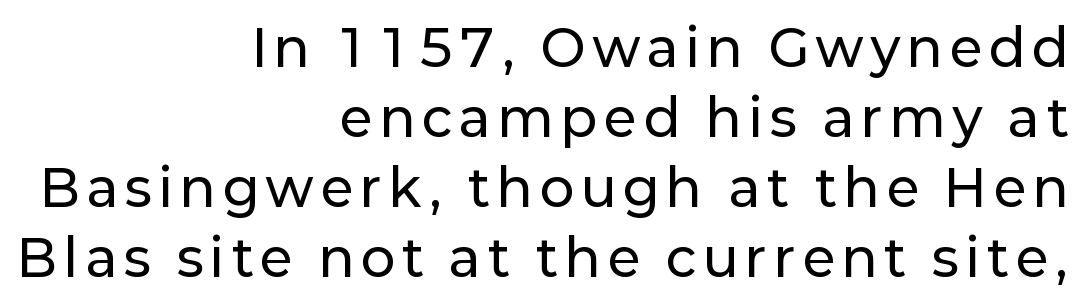
Q: Is the text italic (slanted)? A: No, it is upright.
Q: Is the typeface a serif or a sans-serif typeface? A: Sans-serif.
Q: Is the text underlined? A: No.
Q: How is the paragraph aligned? A: Right-aligned.
Q: Is the spacing between lines tight, normal or loose? A: Normal.
Q: Width (condensed, normal, or wide)? A: Normal.
Q: Stroke contrast? A: Low.
Q: x-height? A: Medium.
Q: Monospaced? A: No.
